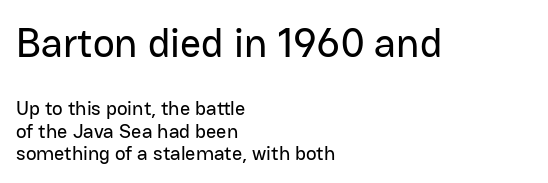
The image shows 41 px sans-serif type, upright; set left-aligned, tight line spacing (1.13x), normal letter spacing, not underlined; the first (top) block is 2.05x larger; low stroke contrast and a medium x-height.
